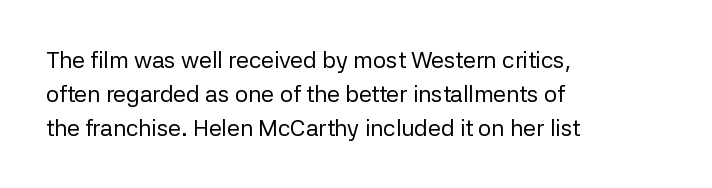
Just letters on the line, the space beneath them empty. Evenly set lines give the paragraph a standard silhouette. Heft: none added — not bold. Notice how the passage keeps a crisp vertical edge on the left only. No extra tracking has been applied to these lines. A roman cut, with each character standing at attention.
